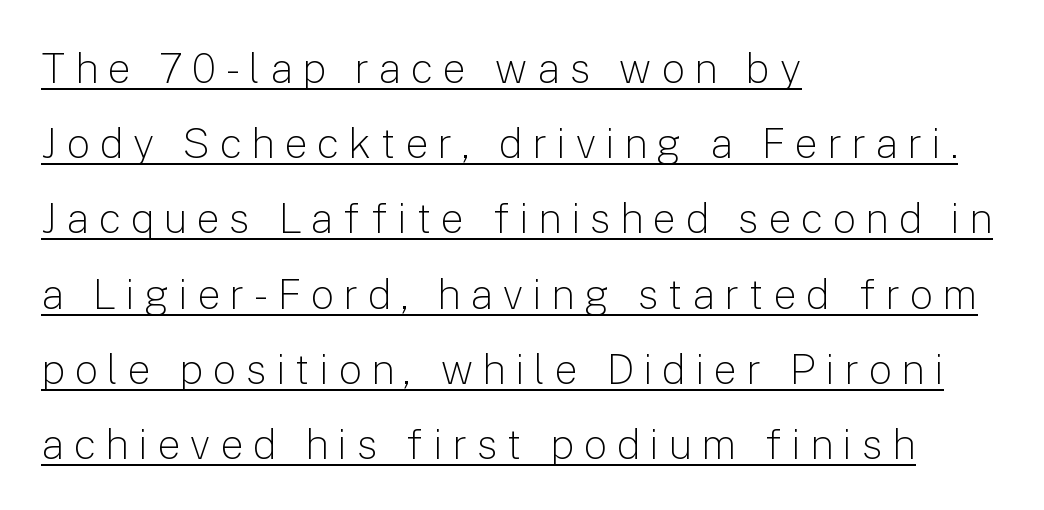
Q: Is the text bold? A: No.
Q: Is the text italic (slanted)? A: No, it is upright.
Q: Is the typeface a serif or a sans-serif typeface? A: Sans-serif.
Q: Is the text underlined? A: Yes.
Q: How is the paragraph aligned? A: Left-aligned.
Q: Is the spacing between letters normal or unusually wide? A: Unusually wide.
Q: Width (condensed, normal, or wide)? A: Normal.
Q: Stroke contrast? A: Low.
Q: x-height? A: Medium.
Q: Monospaced? A: No.
